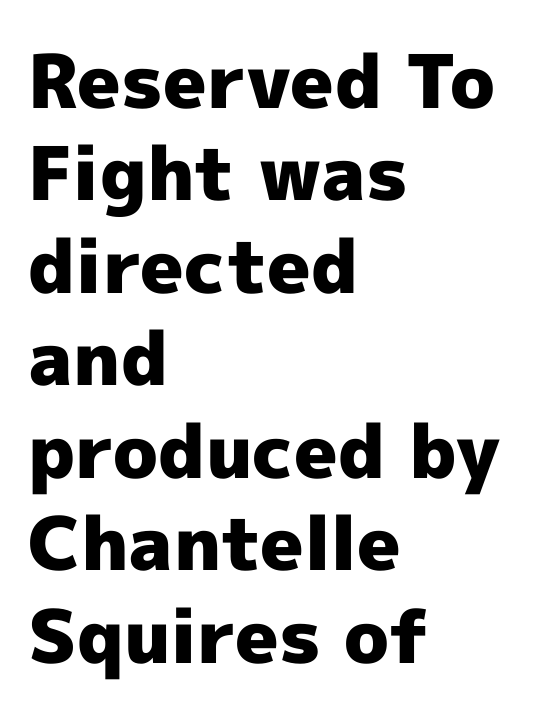
{"serif": "no", "italic": "no", "bold": "yes", "weight": "heavy", "width": "normal", "x_height": "medium", "monospaced": "no", "underline": "no", "align": "left", "line_spacing": "normal", "line_spacing_ratio": 1.25, "letter_spacing": "normal", "letter_spacing_em": 0.0, "glyph_px": 74}
